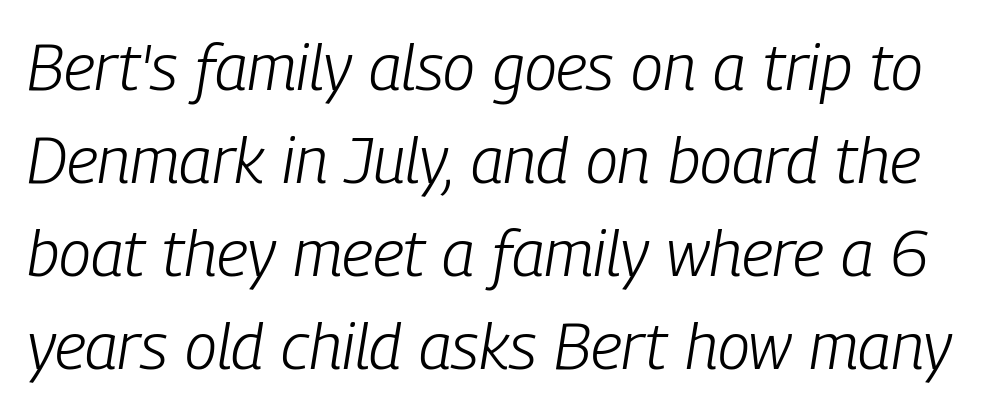
Q: Is the text bold? A: No.
Q: Is the text italic (slanted)? A: Yes, it leans right by about 9 degrees.
Q: Is the text underlined? A: No.
Q: Is the spacing between letters normal or unusually wide? A: Normal.
Q: Is the spacing between lines tight, normal or loose? A: Normal.
Q: Width (condensed, normal, or wide)? A: Condensed.
Q: Stroke contrast? A: Low.
Q: x-height? A: Medium.
Q: Monospaced? A: No.
